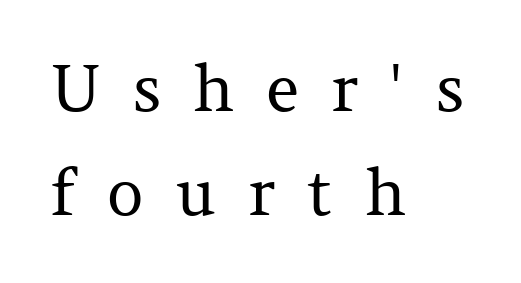
{"serif": "yes", "italic": "no", "bold": "no", "weight": "regular", "width": "normal", "stroke_contrast": "medium", "x_height": "medium", "monospaced": "no", "underline": "no", "align": "left", "line_spacing": "normal", "line_spacing_ratio": 1.62, "letter_spacing": "wide", "letter_spacing_em": 0.5, "glyph_px": 64}
